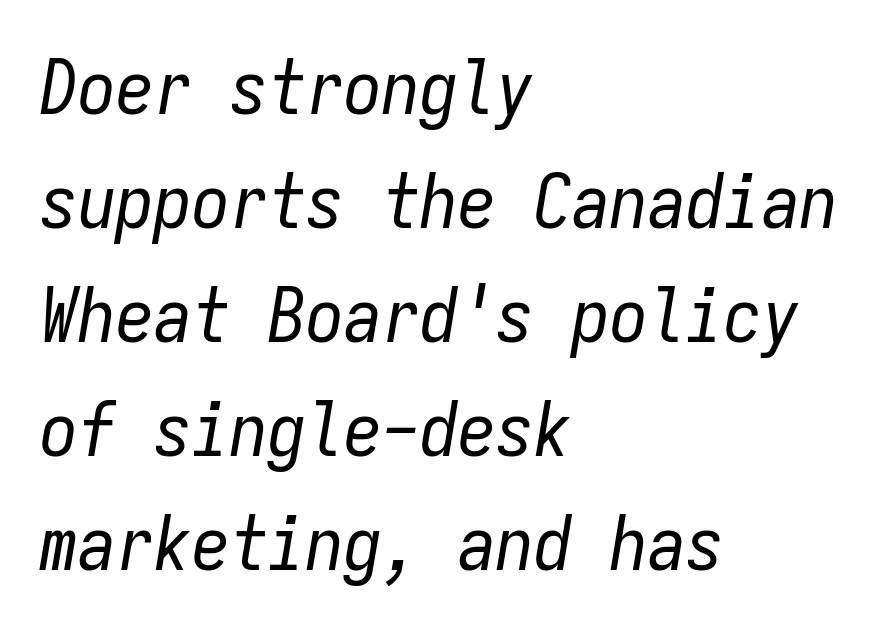
Short note: letters normally spaced. Alignment: flush left. Descenders are the only things crossing below the line. Looks like terminal output: every glyph gets an equal slot. Counters stay open thanks to moderate or lighter strokes. Characters are canted at an angle relative to the baseline's perpendicular.
